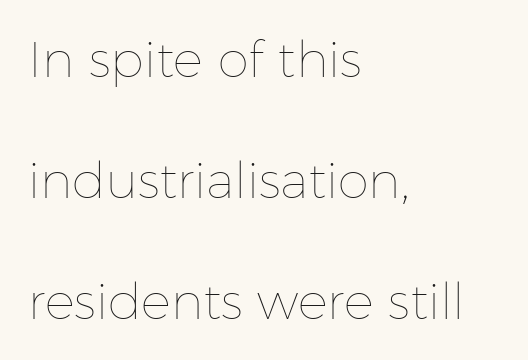
Q: Is the text bold? A: No.
Q: Is the text italic (slanted)? A: No, it is upright.
Q: Is the text underlined? A: No.
Q: How is the paragraph aligned? A: Left-aligned.
Q: Is the spacing between letters normal or unusually wide? A: Normal.
Q: Is the spacing between lines tight, normal or loose? A: Loose.
Q: Width (condensed, normal, or wide)? A: Normal.
Q: Stroke contrast? A: Low.
Q: x-height? A: Medium.
Q: Monospaced? A: No.
